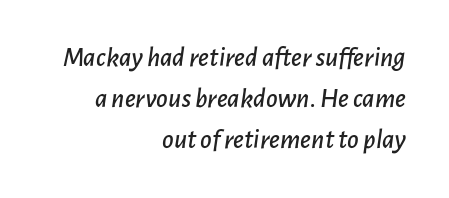
Q: Is the text italic (slanted)? A: Yes, it leans right by about 7 degrees.
Q: Is the text underlined? A: No.
Q: How is the paragraph aligned? A: Right-aligned.
Q: Is the spacing between letters normal or unusually wide? A: Normal.
Q: Is the spacing between lines tight, normal or loose? A: Normal.
Q: Width (condensed, normal, or wide)? A: Normal.
Q: Stroke contrast? A: Low.
Q: x-height? A: Medium.
Q: Monospaced? A: No.
